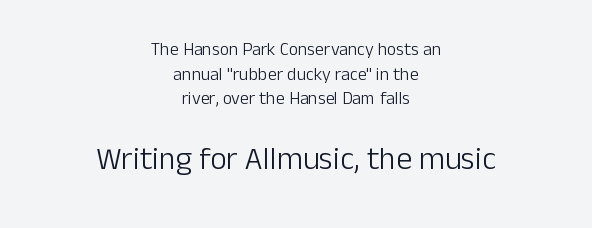
Q: Is the text bold? A: No.
Q: Is the text italic (slanted)? A: No, it is upright.
Q: Is the typeface a serif or a sans-serif typeface? A: Sans-serif.
Q: Is the text underlined? A: No.
Q: How is the paragraph aligned? A: Centered.
Q: Is the spacing between letters normal or unusually wide? A: Normal.
Q: Is the spacing between lines tight, normal or loose? A: Normal.
Q: Which block of text is set in a larger size, the first (top) or the second (bottom)? A: The second (bottom) one.
Q: Width (condensed, normal, or wide)? A: Normal.
Q: Stroke contrast? A: Low.
Q: x-height? A: Medium.
Q: Monospaced? A: No.
